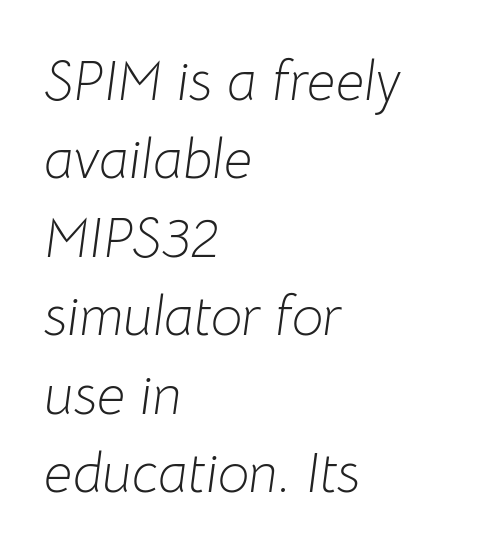
Q: Is the text bold? A: No.
Q: Is the text italic (slanted)? A: Yes, it leans right by about 8 degrees.
Q: Is the text underlined? A: No.
Q: How is the paragraph aligned? A: Left-aligned.
Q: Is the spacing between letters normal or unusually wide? A: Normal.
Q: Is the spacing between lines tight, normal or loose? A: Normal.
Q: Width (condensed, normal, or wide)? A: Normal.
Q: Stroke contrast? A: Low.
Q: x-height? A: Medium.
Q: Monospaced? A: No.
